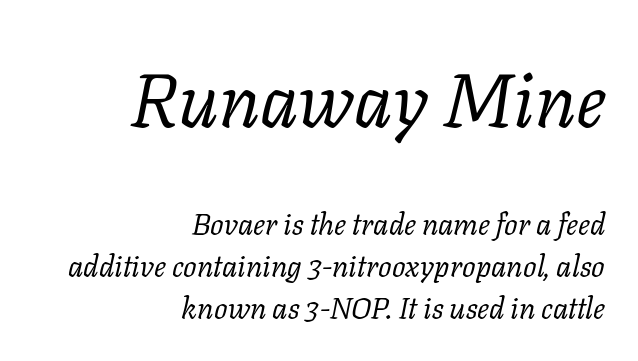
Q: Is the text bold? A: No.
Q: Is the text italic (slanted)? A: Yes, it leans right by about 11 degrees.
Q: Is the typeface a serif or a sans-serif typeface? A: Serif.
Q: Is the text underlined? A: No.
Q: How is the paragraph aligned? A: Right-aligned.
Q: Is the spacing between letters normal or unusually wide? A: Normal.
Q: Is the spacing between lines tight, normal or loose? A: Normal.
Q: Which block of text is set in a larger size, the first (top) or the second (bottom)? A: The first (top) one.
Q: Width (condensed, normal, or wide)? A: Normal.
Q: Stroke contrast? A: Low.
Q: x-height? A: Medium.
Q: Monospaced? A: No.
